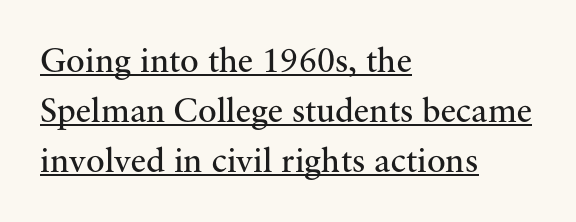
{"serif": "yes", "italic": "no", "bold": "no", "weight": "regular", "width": "normal", "stroke_contrast": "medium", "x_height": "small", "monospaced": "no", "underline": "yes", "align": "left", "line_spacing": "normal", "line_spacing_ratio": 1.43, "letter_spacing": "normal", "letter_spacing_em": 0.0, "glyph_px": 35}
